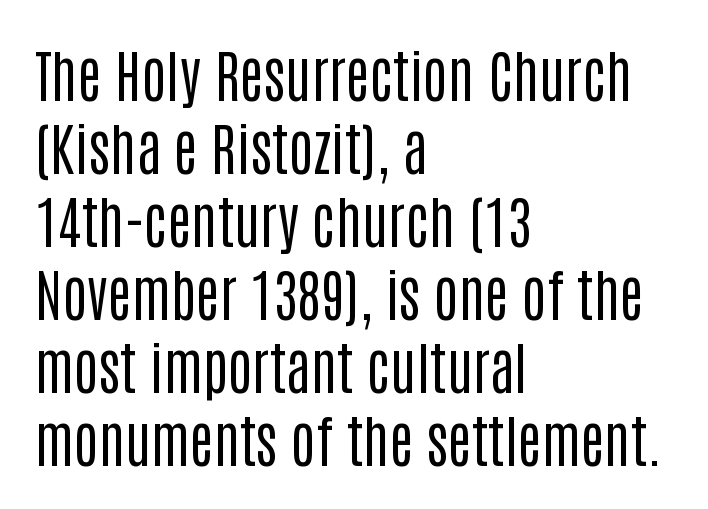
I'd call this a sans setting — the letters go barefoot. No extra tracking has been applied to these lines. The paragraph has a hard left edge and a soft right edge. Anything drawn beneath the words? Only blank space. The face looks like a standard text weight, possibly lighter.
